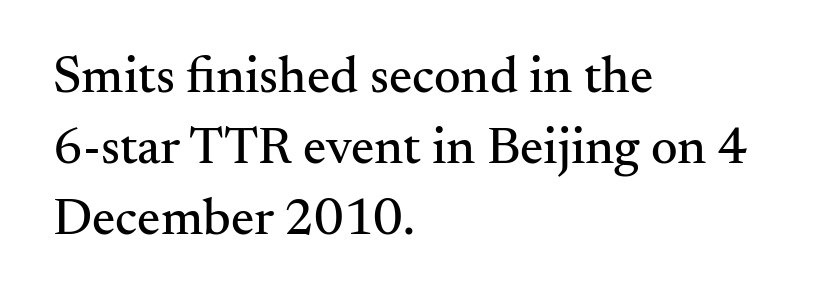
Does extra space separate the letters? No, they use regular spacing. Is this a sans? No — the strokes have serifs. Check the space under the baseline: it is left empty. Ordinary non-slanted type is in use. Which margin do the lines hug? The left one — the right edge is uneven. These lines are rendered in a variable-pitch font.
